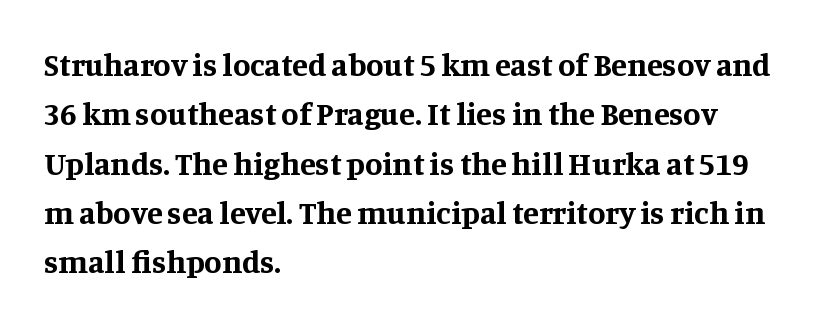
The image shows 32 px bold serif type, upright; set left-aligned, normal line spacing (1.54x), normal letter spacing, not underlined; medium stroke contrast and a large x-height.
